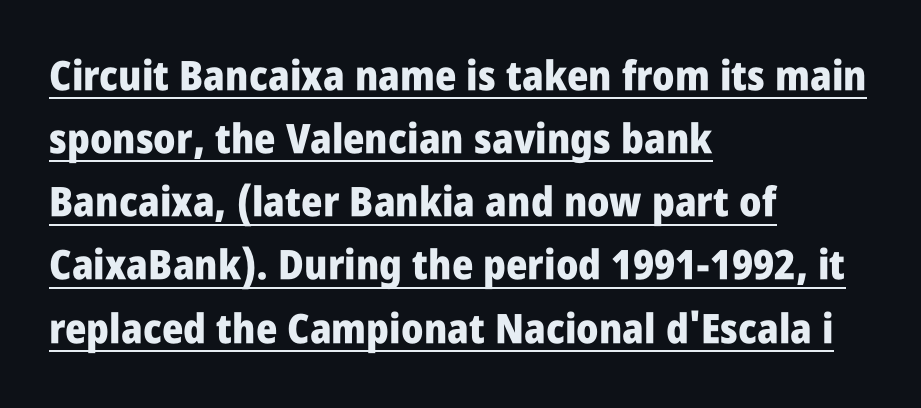
The image shows 41 px heavy, condensed sans-serif type, upright; set left-aligned, normal line spacing (1.54x), normal letter spacing, underlined; low stroke contrast and a large x-height.
